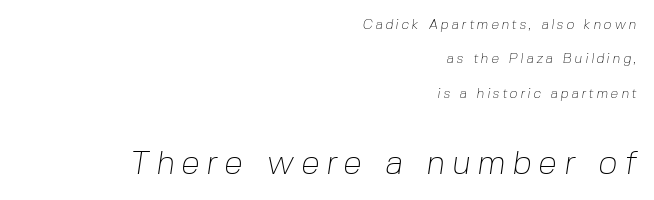
Q: Is the text bold? A: No.
Q: Is the typeface a serif or a sans-serif typeface? A: Sans-serif.
Q: Is the text underlined? A: No.
Q: How is the paragraph aligned? A: Right-aligned.
Q: Is the spacing between lines tight, normal or loose? A: Loose.
Q: Which block of text is set in a larger size, the first (top) or the second (bottom)? A: The second (bottom) one.
Q: Width (condensed, normal, or wide)? A: Normal.
Q: Stroke contrast? A: Low.
Q: x-height? A: Medium.
Q: Monospaced? A: No.
